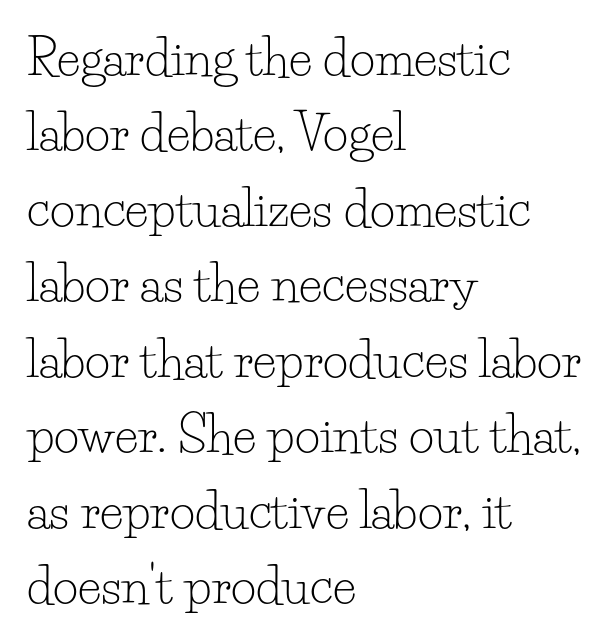
{"serif": "yes", "italic": "no", "bold": "no", "weight": "light", "width": "normal", "stroke_contrast": "low", "x_height": "small", "monospaced": "no", "underline": "no", "align": "left", "line_spacing": "normal", "line_spacing_ratio": 1.54, "letter_spacing": "normal", "letter_spacing_em": 0.0, "glyph_px": 49}
